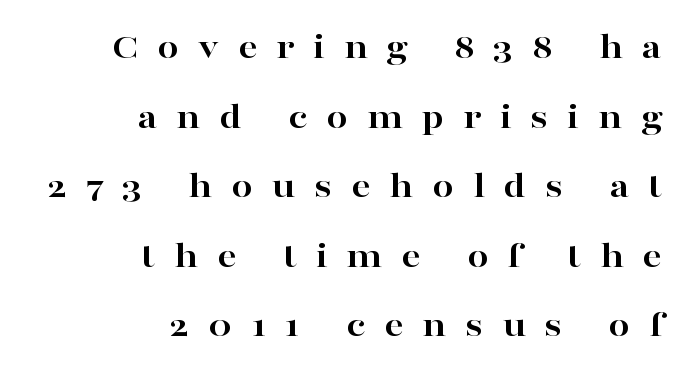
{"serif": "yes", "italic": "no", "bold": "yes", "weight": "bold", "width": "wide", "stroke_contrast": "high", "x_height": "medium", "monospaced": "no", "underline": "no", "align": "right", "line_spacing_ratio": 1.83, "letter_spacing": "wide", "letter_spacing_em": 0.5, "glyph_px": 38}
